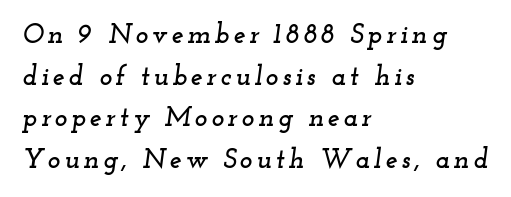
Designer's note — italics engaged. The words here are not underlined. Does the copy run flush right? No — it runs flush left. Normally led — the rows are evenly, conventionally spaced.
